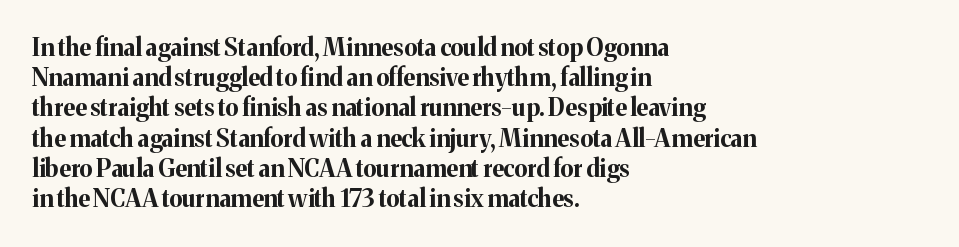
{"italic": "no", "bold": "yes", "underline": "no", "align": "left", "line_spacing": "normal", "line_spacing_ratio": 1.26, "letter_spacing": "normal", "letter_spacing_em": 0.0, "glyph_px": 24}
